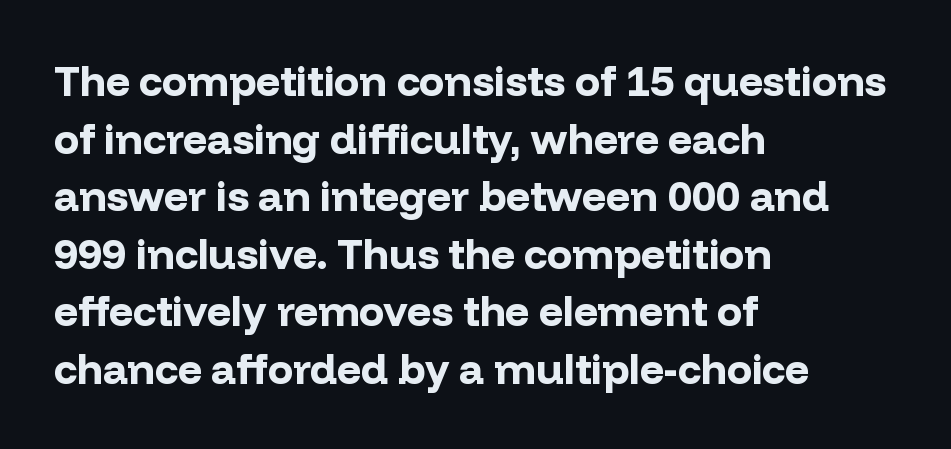
The image shows 42 px bold sans-serif type, upright; set left-aligned, normal line spacing (1.37x), normal letter spacing, not underlined; low stroke contrast and a medium x-height.
